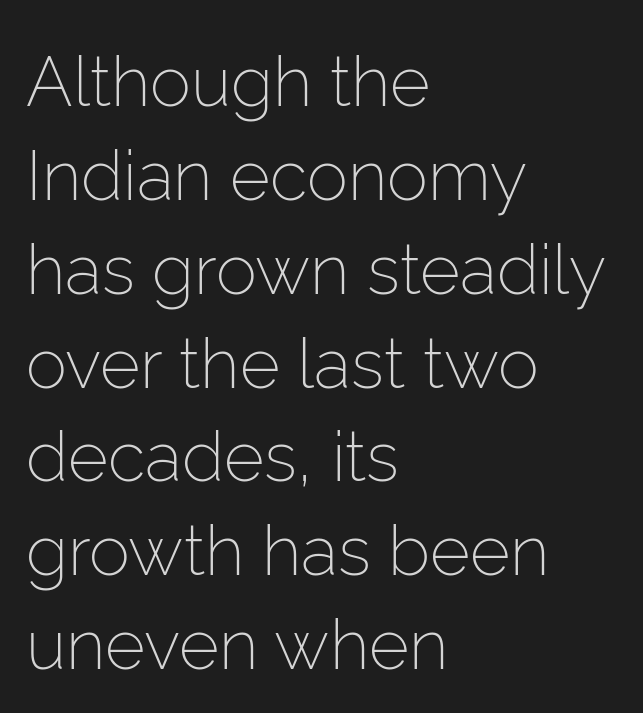
{"serif": "no", "italic": "no", "bold": "no", "weight": "light", "width": "normal", "stroke_contrast": "low", "x_height": "medium", "monospaced": "no", "underline": "no", "align": "left", "line_spacing": "normal", "line_spacing_ratio": 1.36, "letter_spacing": "normal", "letter_spacing_em": 0.0, "glyph_px": 69}
